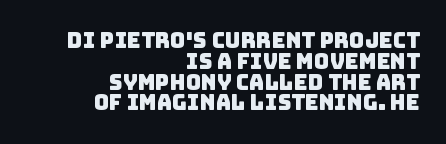
{"underline": "no", "align": "right", "line_spacing": "tight", "line_spacing_ratio": 0.99, "letter_spacing": "normal", "letter_spacing_em": 0.0, "glyph_px": 21}
